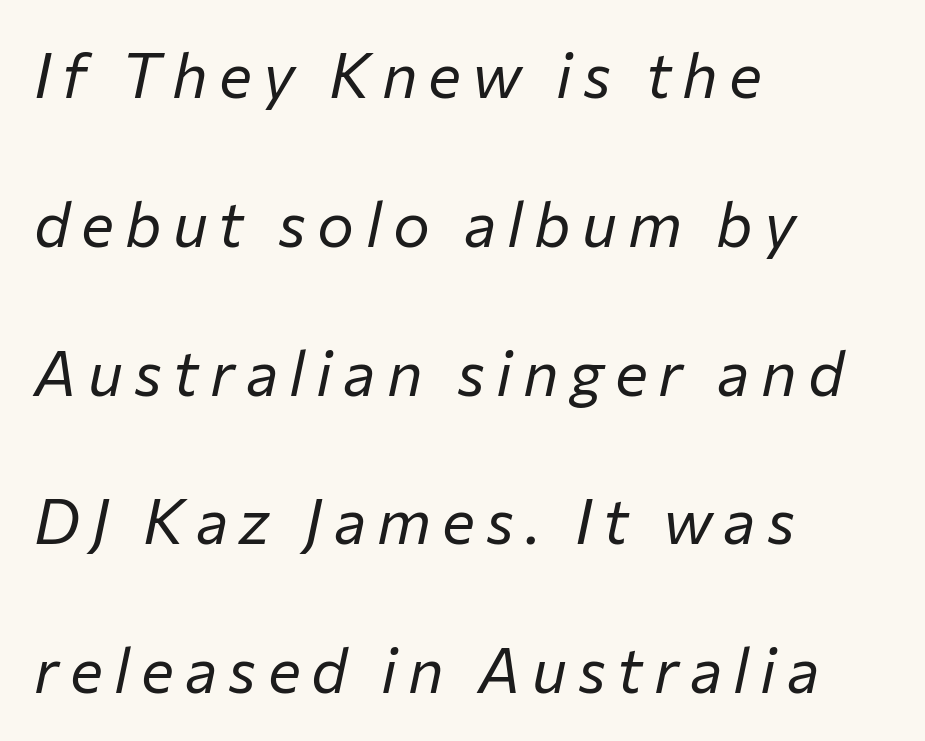
{"italic": "yes", "lean": "right", "slant_degrees": 12, "bold": "no", "weight": "regular", "width": "normal", "stroke_contrast": "low", "x_height": "medium", "monospaced": "no", "underline": "no", "align": "left", "line_spacing": "loose", "line_spacing_ratio": 2.4, "glyph_px": 62}
